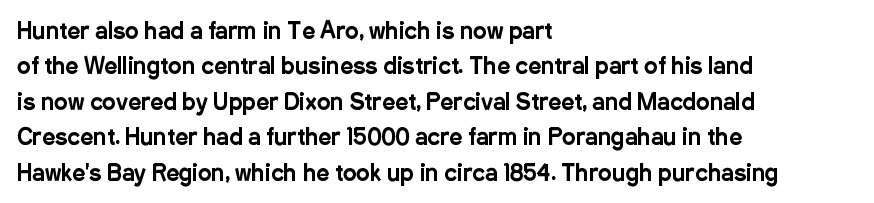
Nope, not italic — everything's standing straight. Words appear dense and cohesive because spacing is normal. The baseline area is clear. These lines sit exactly where default settings would place them. The compositor pushed each line to the left boundary.
